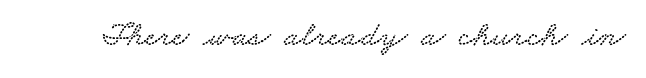
The image shows 35 px wide serif type; set normal letter spacing, not underlined; low stroke contrast and a small x-height.
